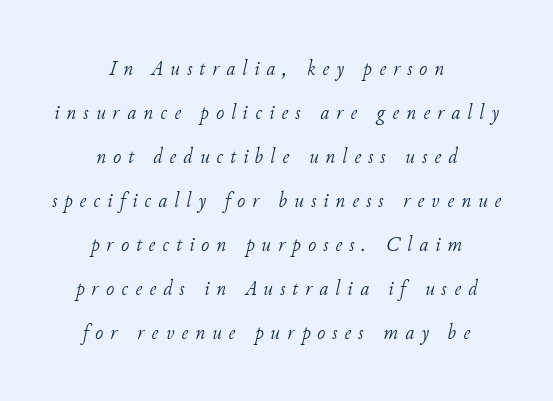
Slanted lettering throughout. Summary of vertical rhythm: relaxed, with wide interline spacing. Here the glyphs are tracked loosely, breaking word shapes into spaced letters. No letter is thick-stroked: the sample isn't bold. Glance below the letters and you will spot only blank space.
